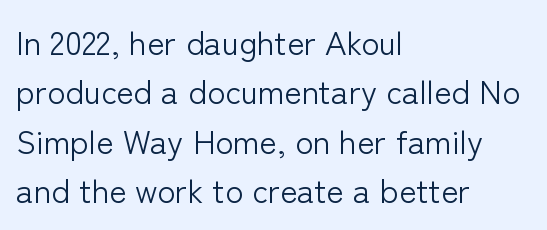
The image shows 33 px light sans-serif type, upright; set left-aligned, normal line spacing (1.5x), normal letter spacing, not underlined; low stroke contrast and a medium x-height.
